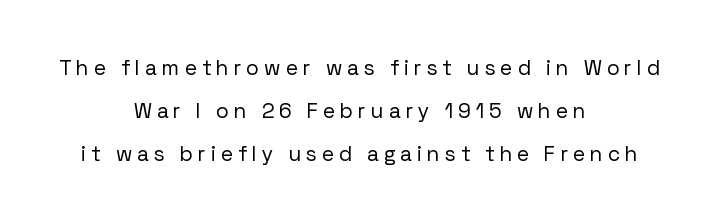
{"italic": "no", "bold": "no", "underline": "no", "align": "center", "line_spacing": "loose", "line_spacing_ratio": 2.04, "letter_spacing": "wide", "letter_spacing_em": 0.25, "glyph_px": 21}
